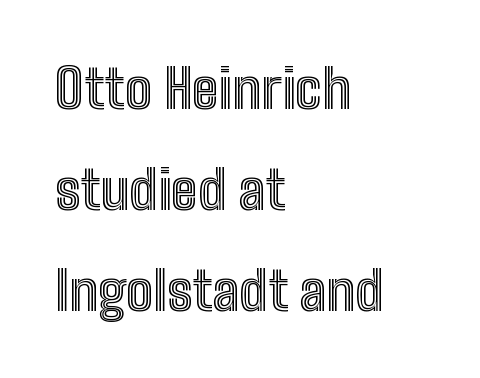
{"italic": "no", "width": "condensed", "x_height": "medium", "monospaced": "no", "underline": "no", "align": "left", "line_spacing_ratio": 1.87, "letter_spacing": "normal", "letter_spacing_em": 0.0, "glyph_px": 54}
